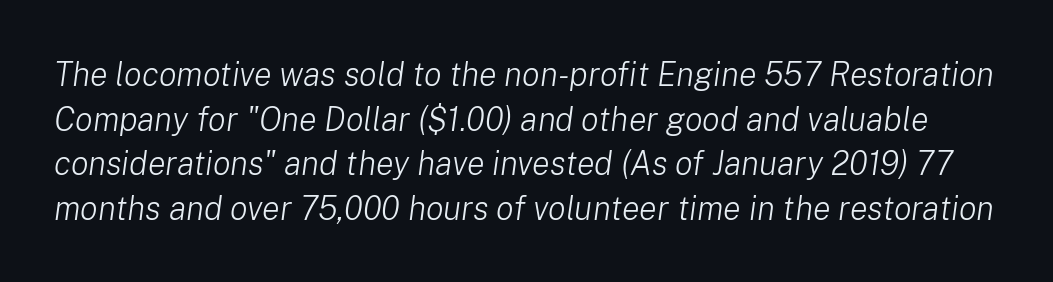
Q: Is the text bold? A: No.
Q: Is the text italic (slanted)? A: Yes, it leans right by about 8 degrees.
Q: Is the text underlined? A: No.
Q: Is the spacing between letters normal or unusually wide? A: Normal.
Q: Is the spacing between lines tight, normal or loose? A: Normal.
Q: Width (condensed, normal, or wide)? A: Normal.
Q: Stroke contrast? A: Low.
Q: x-height? A: Medium.
Q: Monospaced? A: No.
